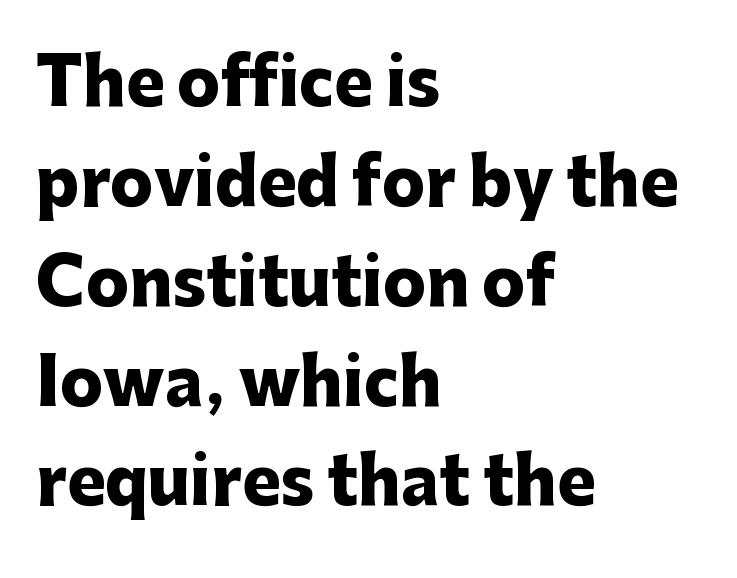
Q: Is the text bold? A: Yes.
Q: Is the text italic (slanted)? A: No, it is upright.
Q: Is the typeface a serif or a sans-serif typeface? A: Sans-serif.
Q: Is the text underlined? A: No.
Q: How is the paragraph aligned? A: Left-aligned.
Q: Is the spacing between letters normal or unusually wide? A: Normal.
Q: Is the spacing between lines tight, normal or loose? A: Normal.
Q: Width (condensed, normal, or wide)? A: Normal.
Q: Stroke contrast? A: Low.
Q: x-height? A: Medium.
Q: Monospaced? A: No.
